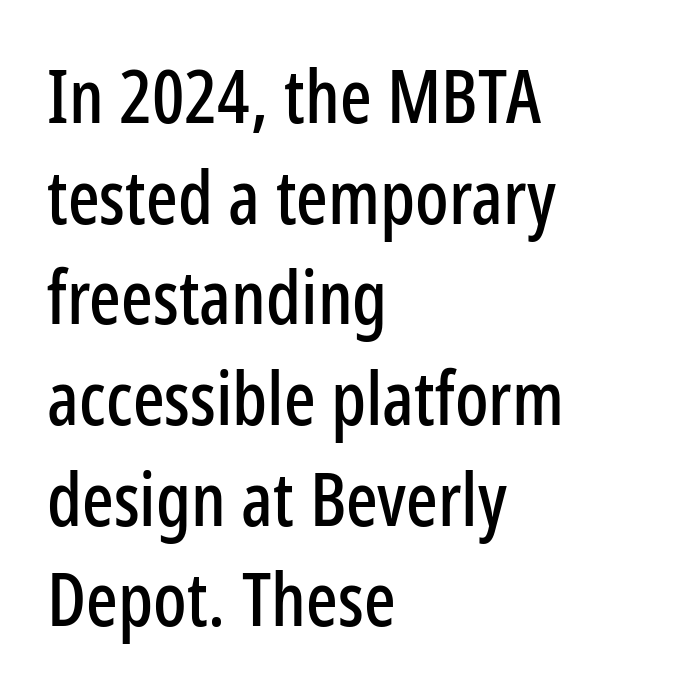
The image shows 74 px condensed sans-serif type, upright; set left-aligned, normal line spacing (1.36x), normal letter spacing, not underlined; low stroke contrast and a medium x-height.
